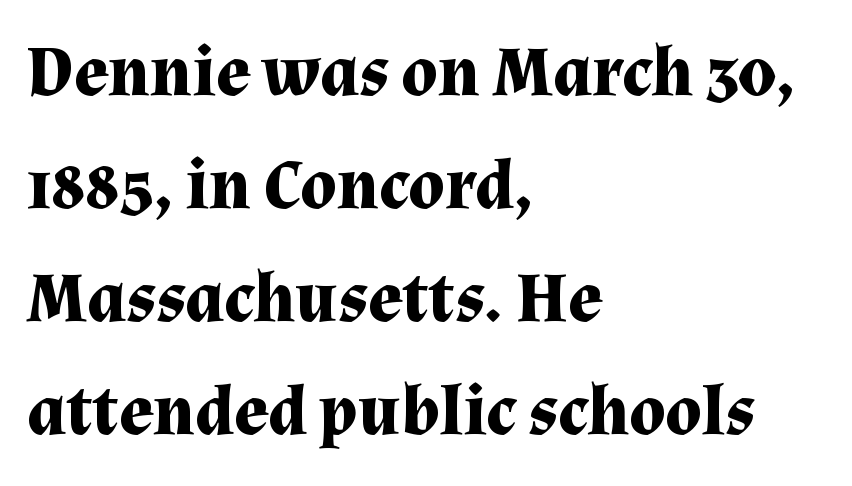
Q: Is the text bold? A: Yes.
Q: Is the text italic (slanted)? A: No, it is upright.
Q: Is the typeface a serif or a sans-serif typeface? A: Serif.
Q: Is the text underlined? A: No.
Q: How is the paragraph aligned? A: Left-aligned.
Q: Is the spacing between letters normal or unusually wide? A: Normal.
Q: Is the spacing between lines tight, normal or loose? A: Normal.
Q: Width (condensed, normal, or wide)? A: Normal.
Q: Stroke contrast? A: Medium.
Q: x-height? A: Medium.
Q: Monospaced? A: No.
